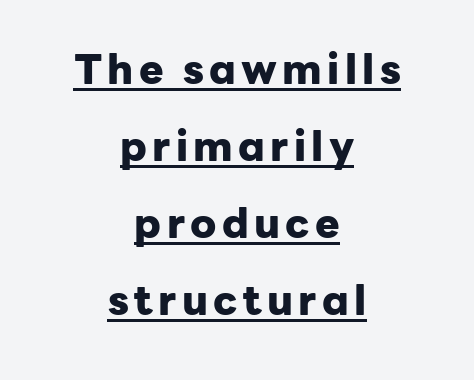
The image shows 41 px heavy sans-serif type, upright; set centered, line spacing 1.88x, underlined; low stroke contrast and a medium x-height.
